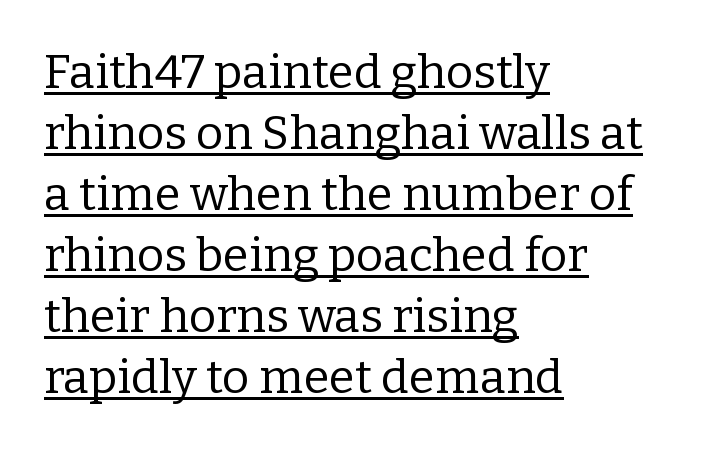
The image shows 47 px regular-weight serif type, upright; set left-aligned, normal line spacing (1.3x), normal letter spacing, underlined; low stroke contrast and a medium x-height.
